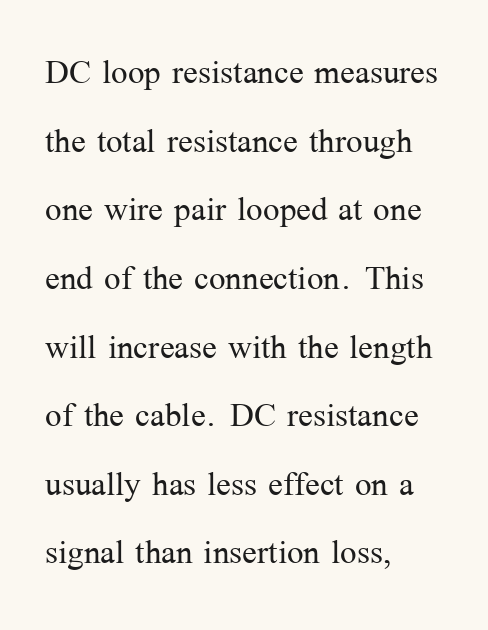
{"serif": "yes", "italic": "no", "bold": "no", "weight": "light", "width": "normal", "stroke_contrast": "medium", "x_height": "medium", "monospaced": "no", "underline": "no", "align": "left", "line_spacing": "normal", "line_spacing_ratio": 1.56, "letter_spacing": "normal", "letter_spacing_em": 0.0, "glyph_px": 44}
